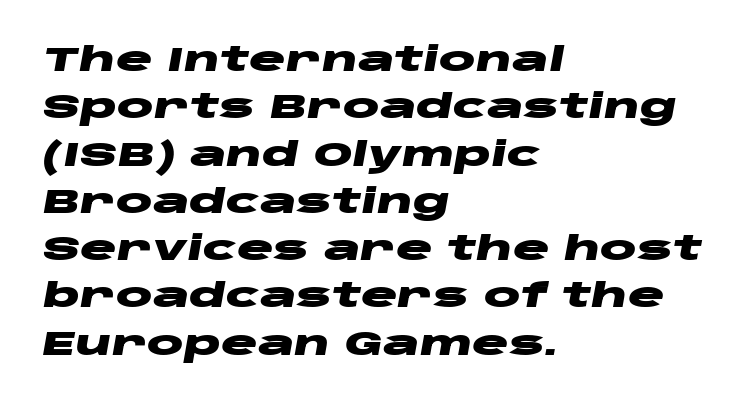
{"italic": "yes", "lean": "right", "slant_degrees": 10, "bold": "yes", "weight": "heavy", "width": "wide", "stroke_contrast": "low", "x_height": "large", "monospaced": "no", "underline": "no", "align": "left", "line_spacing": "normal", "line_spacing_ratio": 1.39, "letter_spacing": "normal", "letter_spacing_em": 0.0, "glyph_px": 34}
